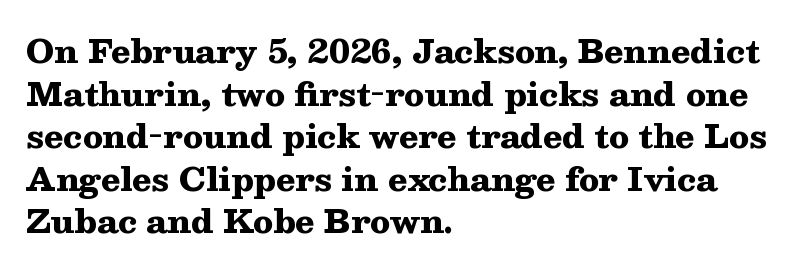
Q: Is the text bold? A: Yes.
Q: Is the text italic (slanted)? A: No, it is upright.
Q: Is the typeface a serif or a sans-serif typeface? A: Serif.
Q: Is the text underlined? A: No.
Q: How is the paragraph aligned? A: Left-aligned.
Q: Is the spacing between letters normal or unusually wide? A: Normal.
Q: Is the spacing between lines tight, normal or loose? A: Normal.
Q: Width (condensed, normal, or wide)? A: Wide.
Q: Stroke contrast? A: Medium.
Q: x-height? A: Medium.
Q: Monospaced? A: No.
